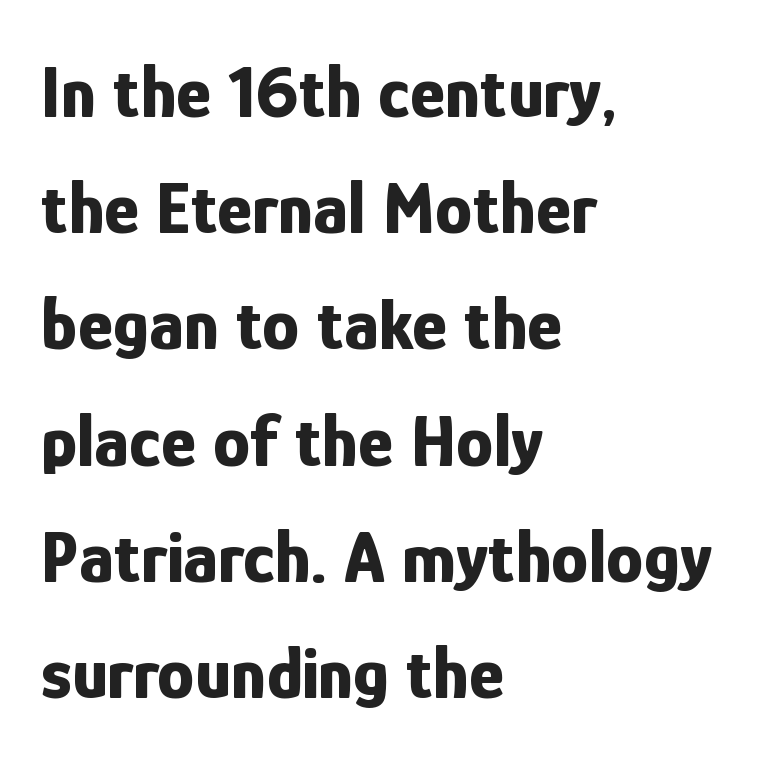
The image shows 75 px bold, condensed sans-serif type, upright; set left-aligned, normal line spacing (1.55x), normal letter spacing, not underlined; low stroke contrast and a medium x-height.
